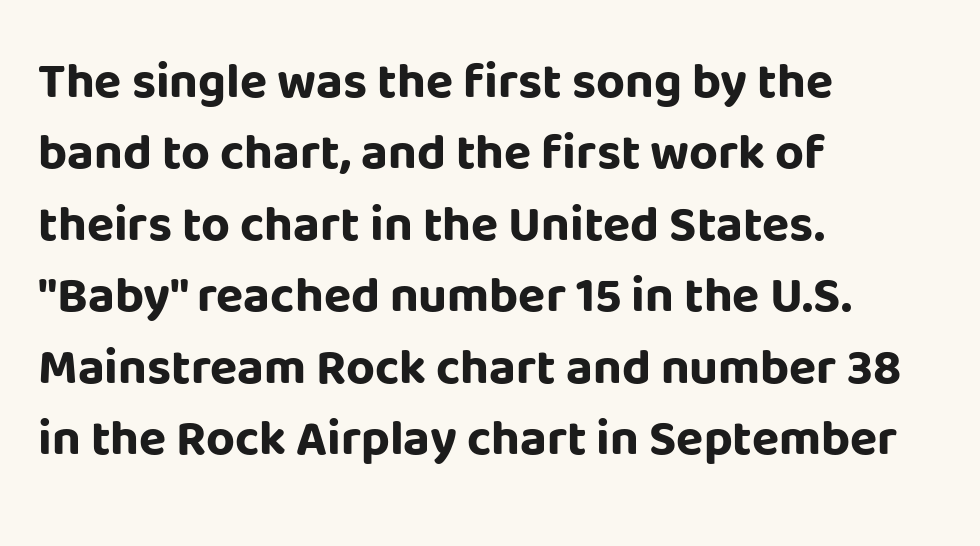
{"serif": "no", "italic": "no", "bold": "yes", "weight": "bold", "width": "normal", "stroke_contrast": "low", "x_height": "large", "monospaced": "no", "underline": "no", "align": "left", "line_spacing": "normal", "line_spacing_ratio": 1.43, "letter_spacing": "normal", "letter_spacing_em": 0.0, "glyph_px": 50}
